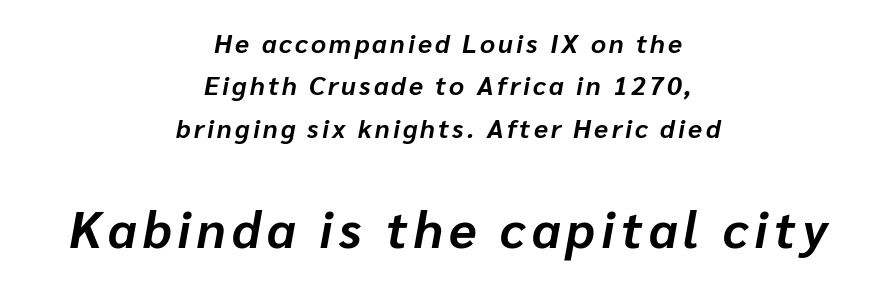
Notice how the passage keeps no hard edge, just a central spine. The following chunk of copy outweighs the initial chunk in type size. Caption: bold face, heavy strokes. A clean baseline with only descenders dipping below it. There's an unmistakable incline to the writing here. Each letter keeps its own natural width here, so spacing adapts to shape.
